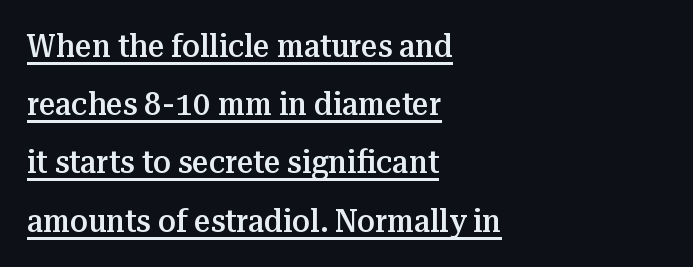
Spacing verdict: proportional, widths tailored to each character. Is the block centered? No — it sits flush against the left margin. Strokes here are thickened, but only to semibold level. Beneath each row of characters lies a ruled line. A serif font was chosen for this passage.
